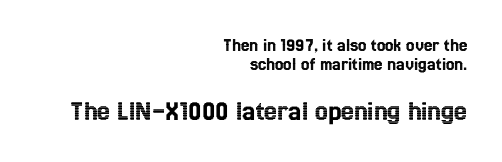
{"italic": "no", "width": "condensed", "x_height": "medium", "monospaced": "no", "underline": "no", "align": "right", "line_spacing": "tight", "line_spacing_ratio": 1.0, "letter_spacing": "normal", "letter_spacing_em": 0.0, "larger_block": "second", "size_ratio": 1.53, "glyph_px": 29}
